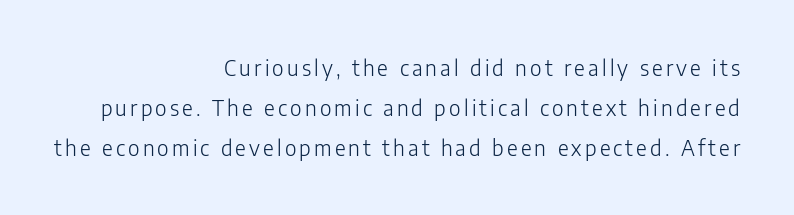
{"italic": "no", "bold": "no", "underline": "no", "align": "right", "line_spacing": "loose", "line_spacing_ratio": 1.9, "glyph_px": 21}
